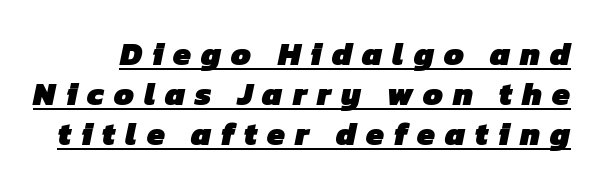
The image shows 32 px heavy sans-serif type; set normal line spacing (1.25x), unusually wide letter spacing (+0.31 em), underlined; low stroke contrast and a medium x-height.
